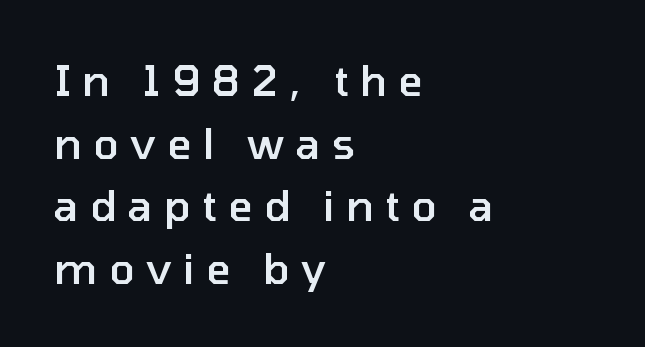
Q: Is the text bold? A: Semi-bold.
Q: Is the text italic (slanted)? A: No, it is upright.
Q: Is the typeface a serif or a sans-serif typeface? A: Sans-serif.
Q: Is the text underlined? A: No.
Q: How is the paragraph aligned? A: Left-aligned.
Q: Is the spacing between letters normal or unusually wide? A: Unusually wide.
Q: Is the spacing between lines tight, normal or loose? A: Normal.
Q: Width (condensed, normal, or wide)? A: Normal.
Q: Stroke contrast? A: Low.
Q: x-height? A: Medium.
Q: Monospaced? A: No.
